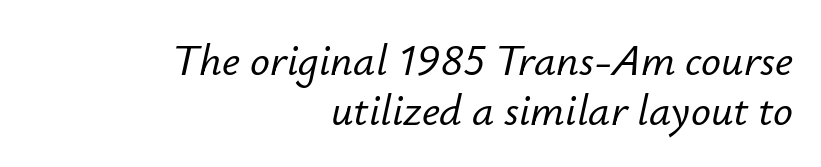
Q: Is the text italic (slanted)? A: Yes, it leans right by about 12 degrees.
Q: Is the text underlined? A: No.
Q: How is the paragraph aligned? A: Right-aligned.
Q: Is the spacing between letters normal or unusually wide? A: Normal.
Q: Is the spacing between lines tight, normal or loose? A: Tight.
Q: Width (condensed, normal, or wide)? A: Normal.
Q: Stroke contrast? A: Low.
Q: x-height? A: Small.
Q: Monospaced? A: No.
